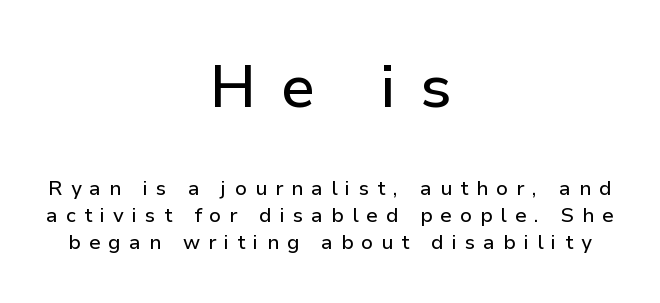
{"serif": "no", "italic": "no", "width": "normal", "stroke_contrast": "low", "x_height": "medium", "monospaced": "no", "underline": "no", "align": "center", "line_spacing": "normal", "line_spacing_ratio": 1.34, "letter_spacing": "wide", "letter_spacing_em": 0.4, "larger_block": "first", "size_ratio": 3.0, "glyph_px": 60}
